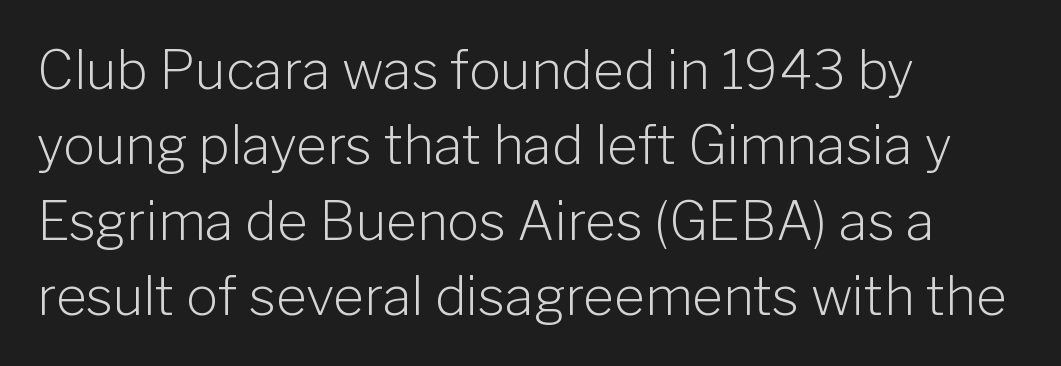
{"serif": "no", "italic": "no", "bold": "no", "weight": "light", "width": "normal", "stroke_contrast": "low", "x_height": "medium", "monospaced": "no", "underline": "no", "align": "left", "line_spacing": "normal", "line_spacing_ratio": 1.42, "letter_spacing": "normal", "letter_spacing_em": 0.0, "glyph_px": 53}
